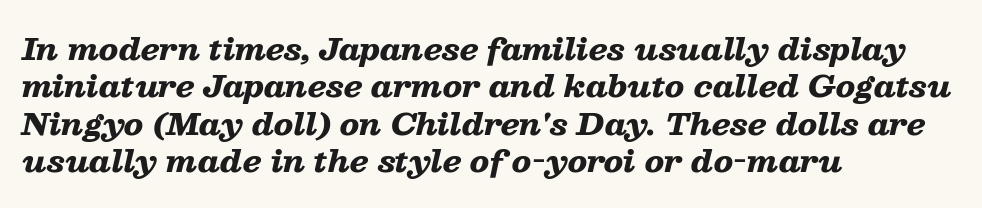
Q: Is the text bold? A: Yes.
Q: Is the text italic (slanted)? A: Yes, it leans right by about 13 degrees.
Q: Is the text underlined? A: No.
Q: How is the paragraph aligned? A: Left-aligned.
Q: Is the spacing between letters normal or unusually wide? A: Normal.
Q: Is the spacing between lines tight, normal or loose? A: Normal.
Q: Width (condensed, normal, or wide)? A: Wide.
Q: Stroke contrast? A: Low.
Q: x-height? A: Medium.
Q: Monospaced? A: No.
